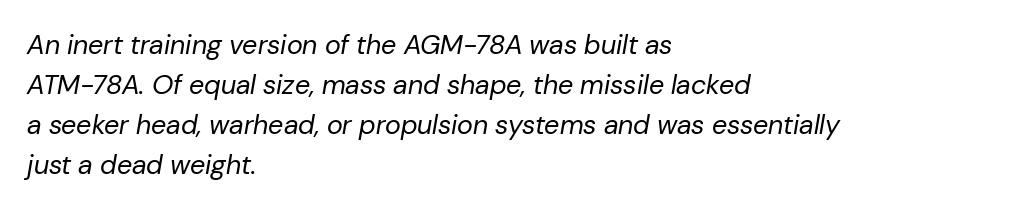
The area under the type is left untouched. The rendering anchors every line to the left-hand side. Italic? Definitely — the glyphs are oblique. You could call the tracking neutral — neither tight nor loose.
